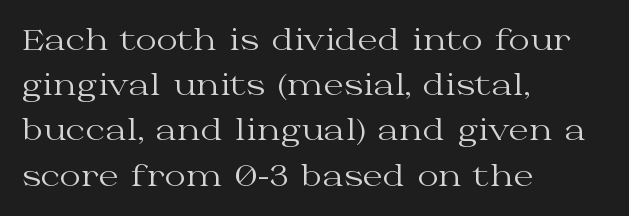
Q: Is the text bold? A: No.
Q: Is the text italic (slanted)? A: No, it is upright.
Q: Is the typeface a serif or a sans-serif typeface? A: Serif.
Q: Is the text underlined? A: No.
Q: How is the paragraph aligned? A: Left-aligned.
Q: Is the spacing between letters normal or unusually wide? A: Normal.
Q: Is the spacing between lines tight, normal or loose? A: Normal.
Q: Width (condensed, normal, or wide)? A: Wide.
Q: Stroke contrast? A: Medium.
Q: x-height? A: Medium.
Q: Monospaced? A: No.
